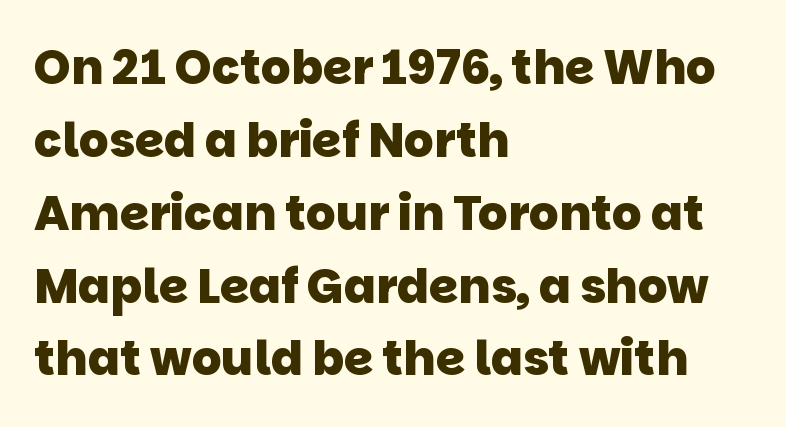
{"serif": "no", "bold": "yes", "weight": "heavy", "width": "normal", "stroke_contrast": "low", "x_height": "large", "monospaced": "no", "underline": "no", "align": "left", "line_spacing": "normal", "line_spacing_ratio": 1.55, "letter_spacing": "normal", "letter_spacing_em": 0.0, "glyph_px": 47}
